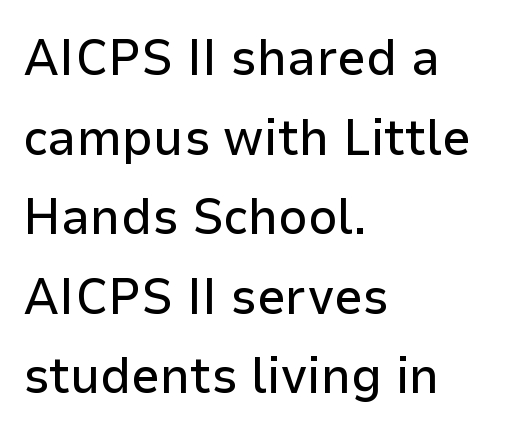
{"serif": "no", "italic": "no", "width": "normal", "stroke_contrast": "low", "x_height": "medium", "monospaced": "no", "underline": "no", "align": "left", "line_spacing": "normal", "line_spacing_ratio": 1.56, "letter_spacing": "normal", "letter_spacing_em": 0.0, "glyph_px": 51}
